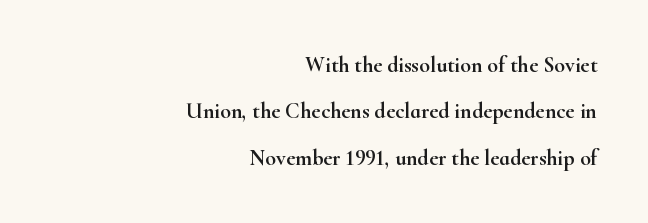
Ordinary non-slanted type is in use. The passage is arranged like a letterhead date or caption credit — flush right. Check the space under the baseline: it is left empty. Compared with typical body copy, the letter spacing here is the same.
